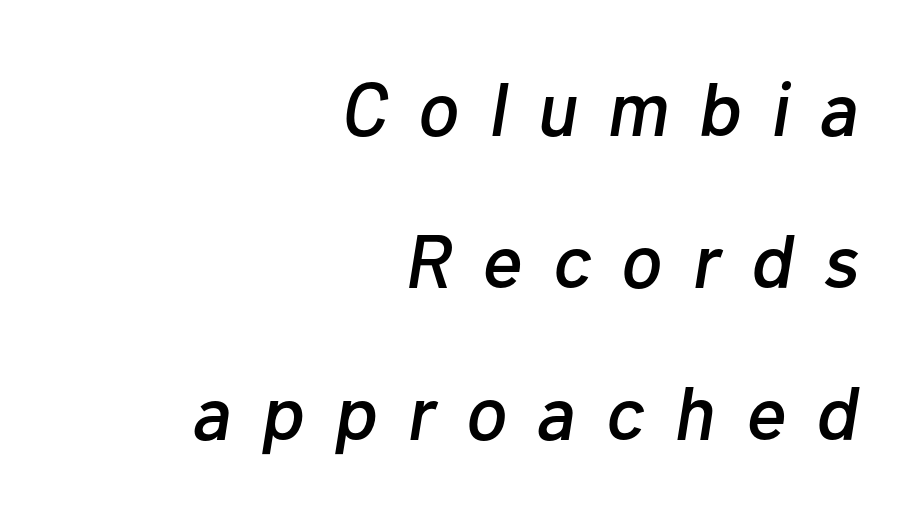
The image shows 76 px text type, italic (leaning right); set right-aligned, loose line spacing (2.0x), unusually wide letter spacing (+0.4 em), not underlined; low stroke contrast and a medium x-height.
